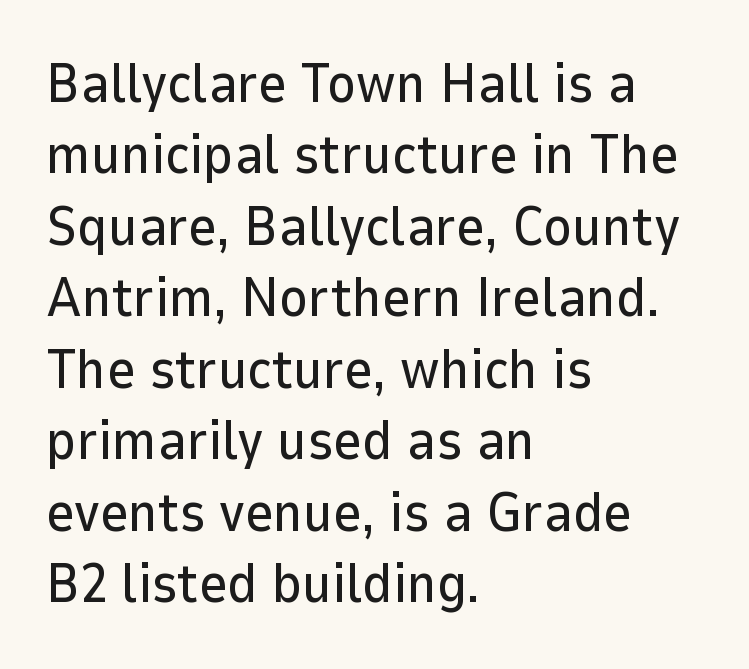
Q: Is the text italic (slanted)? A: No, it is upright.
Q: Is the typeface a serif or a sans-serif typeface? A: Sans-serif.
Q: Is the text underlined? A: No.
Q: How is the paragraph aligned? A: Left-aligned.
Q: Is the spacing between letters normal or unusually wide? A: Normal.
Q: Is the spacing between lines tight, normal or loose? A: Normal.
Q: Width (condensed, normal, or wide)? A: Normal.
Q: Stroke contrast? A: Low.
Q: x-height? A: Medium.
Q: Monospaced? A: No.
